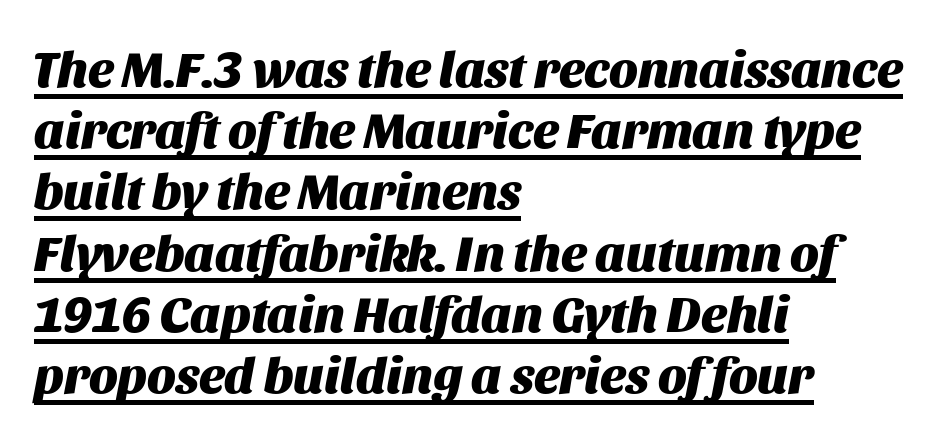
{"italic": "yes", "lean": "right", "slant_degrees": 11, "bold": "yes", "weight": "heavy", "width": "normal", "stroke_contrast": "medium", "x_height": "large", "monospaced": "no", "underline": "yes", "align": "left", "line_spacing_ratio": 1.2, "letter_spacing": "normal", "letter_spacing_em": 0.0, "glyph_px": 51}
